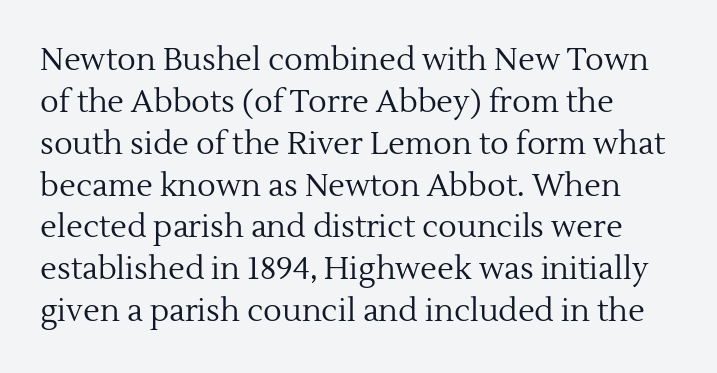
The image shows 31 px regular-weight serif type, upright; set normal line spacing (1.35x), normal letter spacing, not underlined; a medium x-height.
